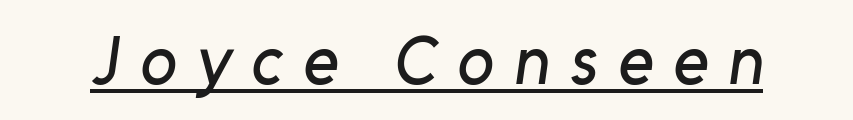
These lines are rendered in a variable-pitch font. Note: no serifs on the glyphs. Students, note that the glyphs here are deliberately spaced far apart. The glyphs are accompanied by a horizontal stroke just below them.
